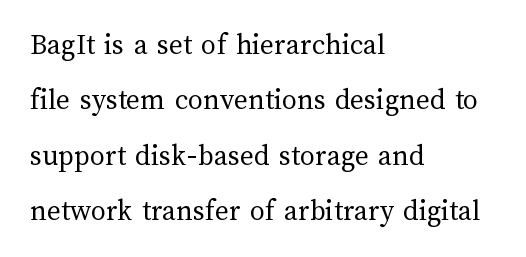
Q: Is the text bold? A: No.
Q: Is the text italic (slanted)? A: No, it is upright.
Q: Is the text underlined? A: No.
Q: How is the paragraph aligned? A: Left-aligned.
Q: Is the spacing between letters normal or unusually wide? A: Normal.
Q: Width (condensed, normal, or wide)? A: Normal.
Q: Stroke contrast? A: Medium.
Q: x-height? A: Medium.
Q: Monospaced? A: No.
